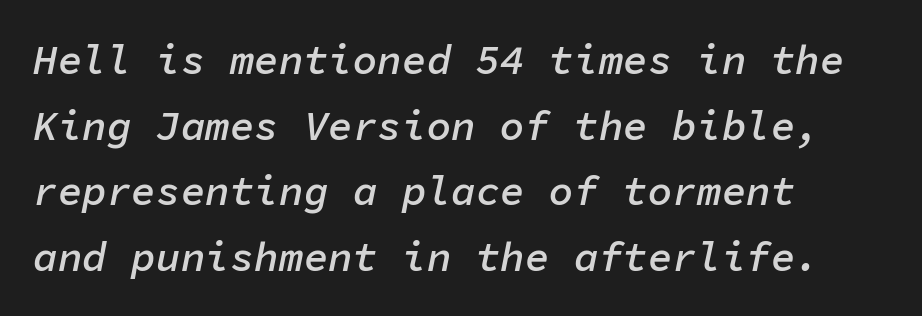
Q: Is the text bold? A: Semi-bold.
Q: Is the text italic (slanted)? A: Yes, it leans right by about 11 degrees.
Q: Is the text underlined? A: No.
Q: How is the paragraph aligned? A: Left-aligned.
Q: Is the spacing between letters normal or unusually wide? A: Normal.
Q: Is the spacing between lines tight, normal or loose? A: Normal.
Q: Width (condensed, normal, or wide)? A: Normal.
Q: Stroke contrast? A: Low.
Q: x-height? A: Medium.
Q: Monospaced? A: Yes.
